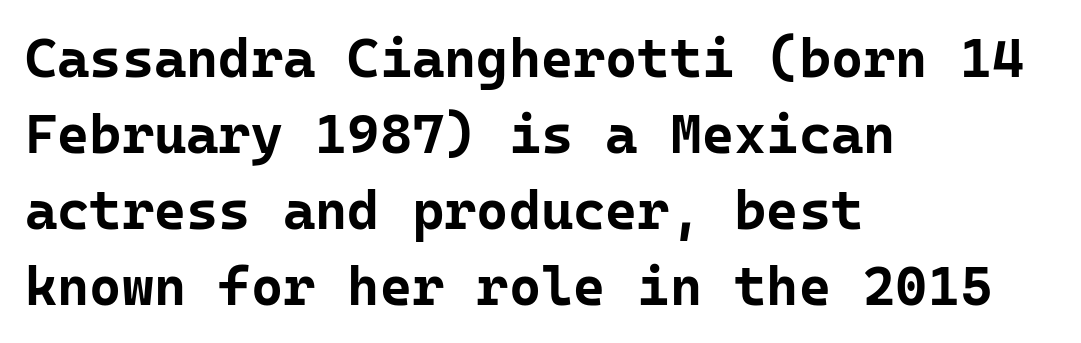
{"serif": "no", "italic": "no", "bold": "yes", "weight": "bold", "width": "normal", "stroke_contrast": "low", "x_height": "medium", "monospaced": "yes", "underline": "no", "align": "left", "line_spacing": "normal", "line_spacing_ratio": 1.38, "letter_spacing": "normal", "letter_spacing_em": 0.0, "glyph_px": 55}
